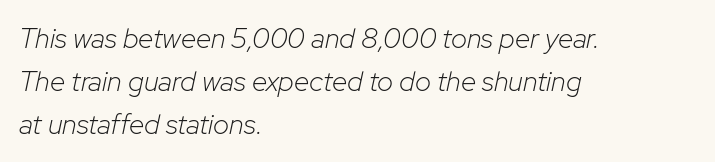
{"italic": "yes", "lean": "right", "slant_degrees": 12, "bold": "no", "weight": "light", "width": "normal", "stroke_contrast": "low", "x_height": "medium", "monospaced": "no", "underline": "no", "align": "left", "line_spacing": "normal", "line_spacing_ratio": 1.53, "letter_spacing": "normal", "letter_spacing_em": 0.0, "glyph_px": 28}
